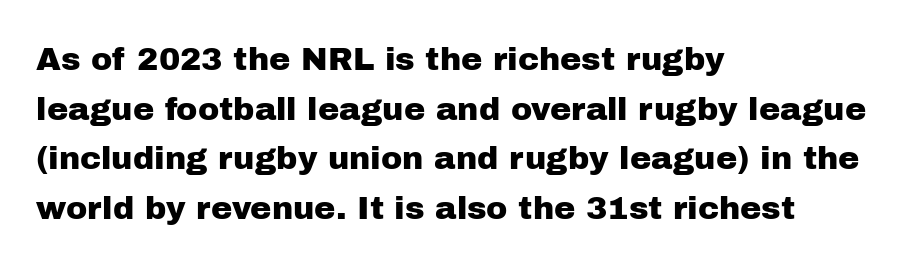
Q: Is the text italic (slanted)? A: No, it is upright.
Q: Is the typeface a serif or a sans-serif typeface? A: Sans-serif.
Q: Is the text underlined? A: No.
Q: How is the paragraph aligned? A: Left-aligned.
Q: Is the spacing between letters normal or unusually wide? A: Normal.
Q: Is the spacing between lines tight, normal or loose? A: Normal.
Q: Width (condensed, normal, or wide)? A: Normal.
Q: Stroke contrast? A: Low.
Q: x-height? A: Medium.
Q: Monospaced? A: No.
